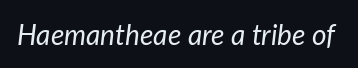
{"italic": "yes", "lean": "right", "slant_degrees": 7, "bold": "no", "weight": "regular", "width": "normal", "stroke_contrast": "low", "x_height": "medium", "monospaced": "no", "underline": "no", "letter_spacing": "normal", "letter_spacing_em": 0.0, "glyph_px": 28}
